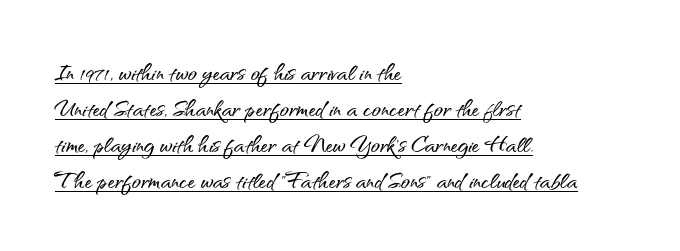
The face used here is proportionally spaced, like ordinary book or web type. The letterforms sit shoulder to shoulder at normal distance. These lines are composed in type without serifs.
